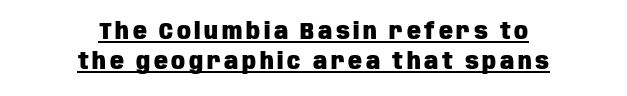
The image shows 23 px bold type, upright; set centered, normal line spacing (1.31x), underlined.
